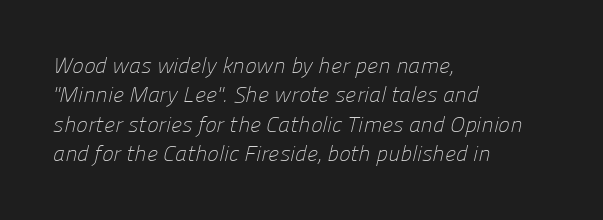
The image shows 22 px text type; set left-aligned, normal line spacing (1.34x), normal letter spacing, not underlined.
